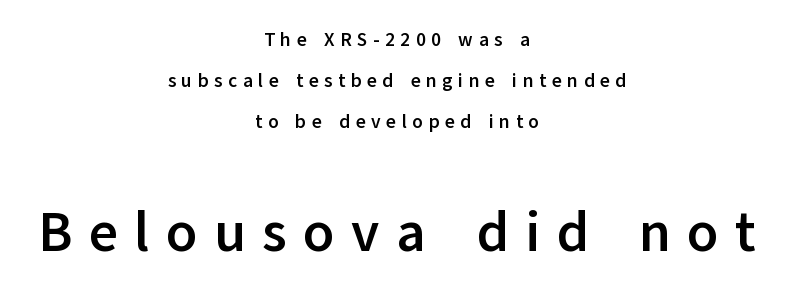
{"serif": "no", "italic": "no", "bold": "yes", "weight": "semibold", "width": "normal", "stroke_contrast": "low", "x_height": "medium", "monospaced": "no", "underline": "no", "align": "center", "line_spacing": "loose", "line_spacing_ratio": 2.15, "letter_spacing": "wide", "letter_spacing_em": 0.29, "larger_block": "second", "size_ratio": 2.95, "glyph_px": 56}
